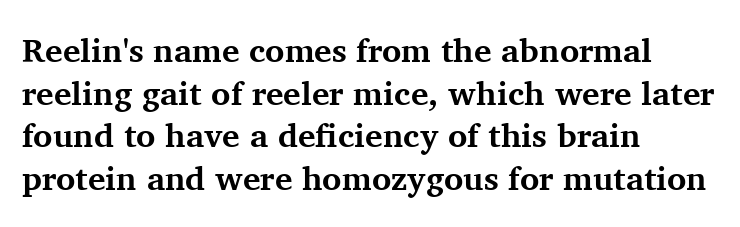
The image shows 33 px bold serif type, upright; set left-aligned, normal line spacing (1.29x), normal letter spacing, not underlined; medium stroke contrast and a medium x-height.
